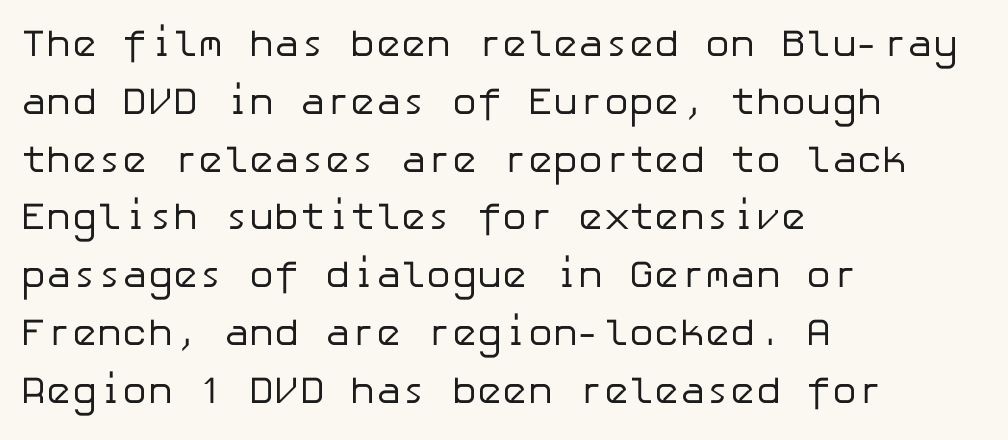
Q: Is the text bold? A: No.
Q: Is the text italic (slanted)? A: No, it is upright.
Q: Is the typeface a serif or a sans-serif typeface? A: Sans-serif.
Q: Is the text underlined? A: No.
Q: How is the paragraph aligned? A: Left-aligned.
Q: Is the spacing between letters normal or unusually wide? A: Normal.
Q: Is the spacing between lines tight, normal or loose? A: Normal.
Q: Width (condensed, normal, or wide)? A: Normal.
Q: Stroke contrast? A: Low.
Q: x-height? A: Medium.
